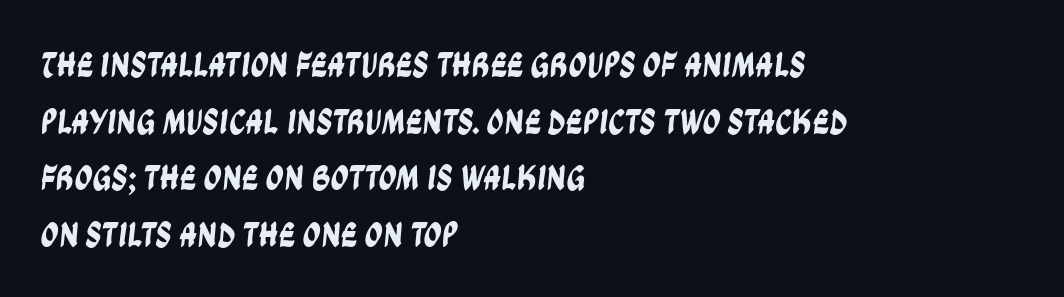
The image shows 36 px condensed sans-serif type; set left-aligned, normal line spacing (1.57x), normal letter spacing, not underlined; low stroke contrast and a large x-height.
